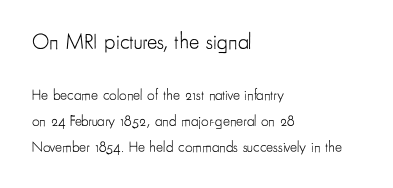
The area under the type is left untouched. Line beginnings align vertically; line endings do not. Type size steps down from the first block to the second. The weight tops out at a normal text grade. This is the regular roman posture of the typeface.
